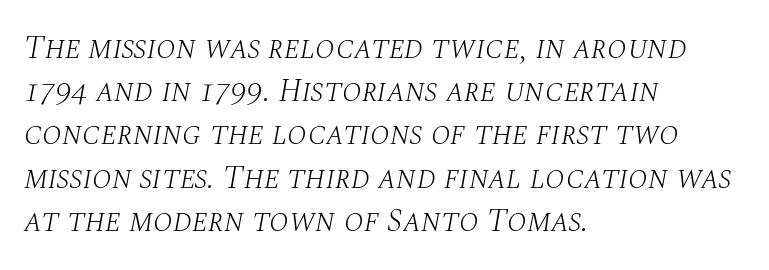
Q: Is the text bold? A: No.
Q: Is the text italic (slanted)? A: Yes, it leans right by about 10 degrees.
Q: Is the typeface a serif or a sans-serif typeface? A: Serif.
Q: Is the text underlined? A: No.
Q: How is the paragraph aligned? A: Left-aligned.
Q: Is the spacing between letters normal or unusually wide? A: Normal.
Q: Is the spacing between lines tight, normal or loose? A: Normal.
Q: Width (condensed, normal, or wide)? A: Normal.
Q: Stroke contrast? A: Medium.
Q: x-height? A: Large.
Q: Monospaced? A: No.
